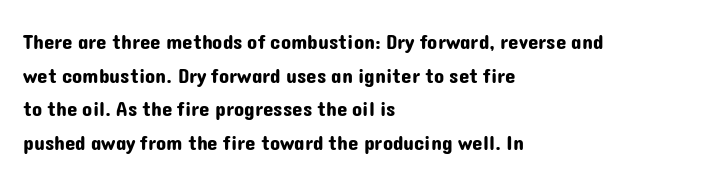
The image shows 21 px text type, upright; set left-aligned, normal line spacing (1.6x), normal letter spacing, not underlined.
